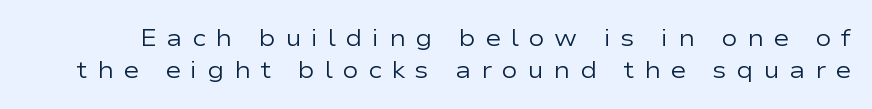
The image shows 24 px text type, upright; set normal line spacing (1.35x), unusually wide letter spacing (+0.4 em), not underlined.
